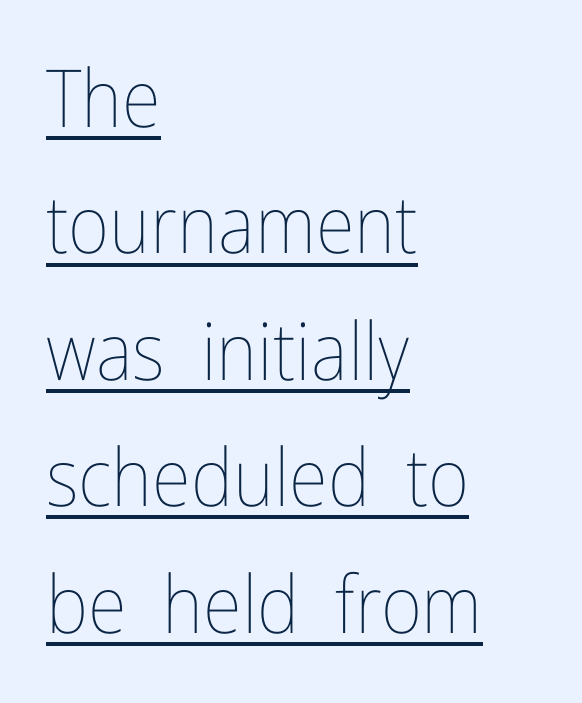
The image shows 80 px thin, condensed type, upright; set left-aligned, normal line spacing (1.58x), normal letter spacing, underlined; low stroke contrast and a medium x-height.
